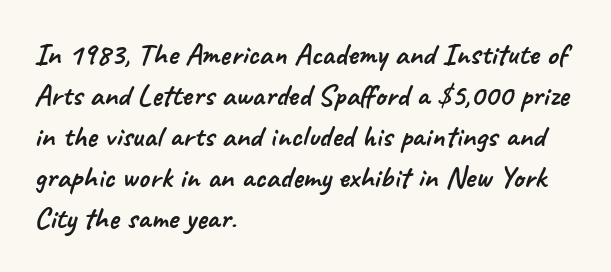
Q: Is the typeface a serif or a sans-serif typeface? A: Sans-serif.
Q: Is the text underlined? A: No.
Q: How is the paragraph aligned? A: Left-aligned.
Q: Is the spacing between letters normal or unusually wide? A: Normal.
Q: Is the spacing between lines tight, normal or loose? A: Normal.
Q: Width (condensed, normal, or wide)? A: Normal.
Q: Stroke contrast? A: Low.
Q: x-height? A: Small.
Q: Monospaced? A: No.
